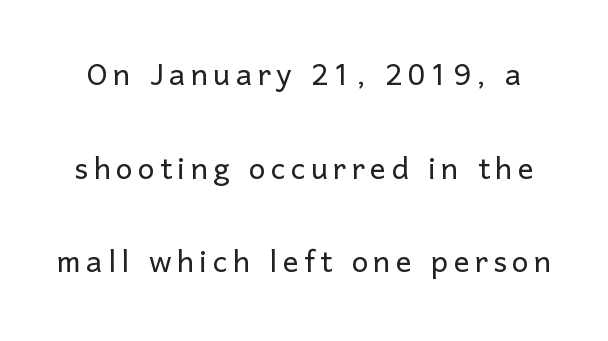
The image shows 40 px light sans-serif type, upright; set loose line spacing (2.34x), not underlined; low stroke contrast and a medium x-height.
